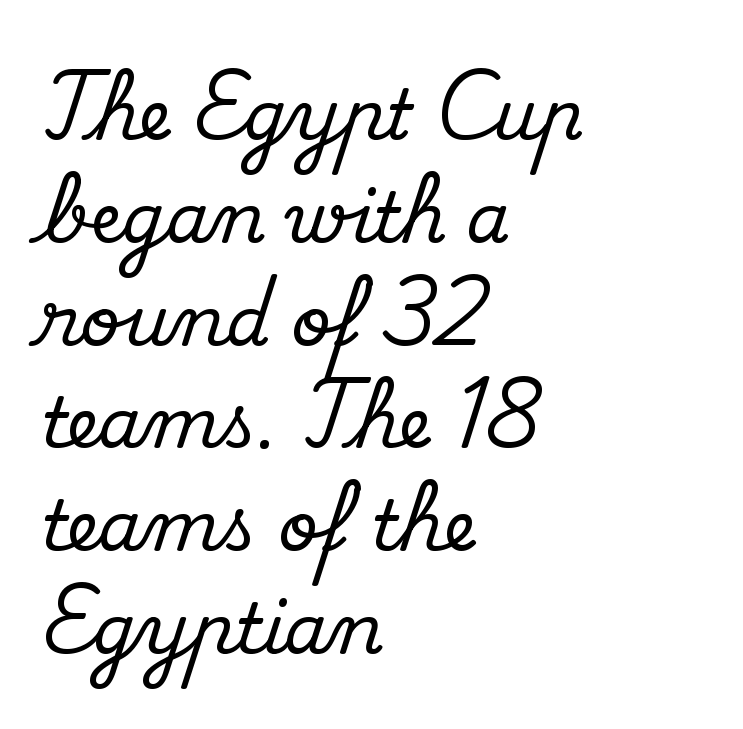
I'd call this a serif setting — the letters wear small feet. Every row of glyphs begins at an identical x-position on the left. Just letters on the line, the space beneath them empty. One glance says typical: line gaps are just what's usual.
